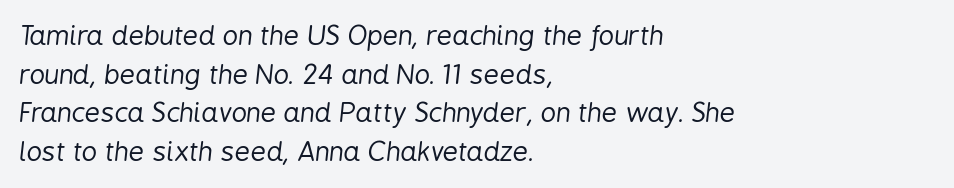
Notice how the stems are inclined rather than vertical — that's the hallmark of italics. On a weight scale, this lands at 450 or below. Has an underline been added? It has not. Leftover space on each line is placed entirely after the last word. Whoever set this chose a conventional vertical rhythm. Here the glyphs are tracked normally, forming tight word shapes.
